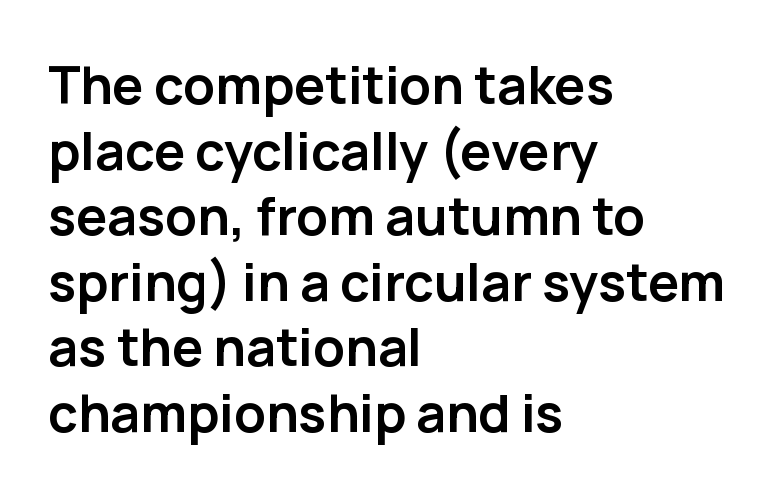
{"serif": "no", "italic": "no", "bold": "yes", "weight": "semibold", "width": "normal", "stroke_contrast": "low", "x_height": "medium", "monospaced": "no", "underline": "no", "align": "left", "line_spacing": "normal", "line_spacing_ratio": 1.26, "letter_spacing": "normal", "letter_spacing_em": 0.0, "glyph_px": 52}
